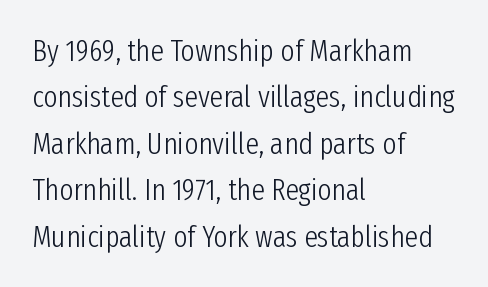
Q: Is the text bold? A: No.
Q: Is the text italic (slanted)? A: No, it is upright.
Q: Is the typeface a serif or a sans-serif typeface? A: Sans-serif.
Q: Is the text underlined? A: No.
Q: How is the paragraph aligned? A: Left-aligned.
Q: Is the spacing between letters normal or unusually wide? A: Normal.
Q: Is the spacing between lines tight, normal or loose? A: Normal.
Q: Width (condensed, normal, or wide)? A: Condensed.
Q: Stroke contrast? A: Low.
Q: x-height? A: Medium.
Q: Monospaced? A: No.
